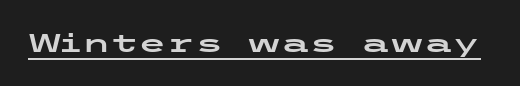
Posture: vertical. Is the letter spacing exaggerated? No — it looks like the ordinary default. These characters rest on top of a visible drawn line.
